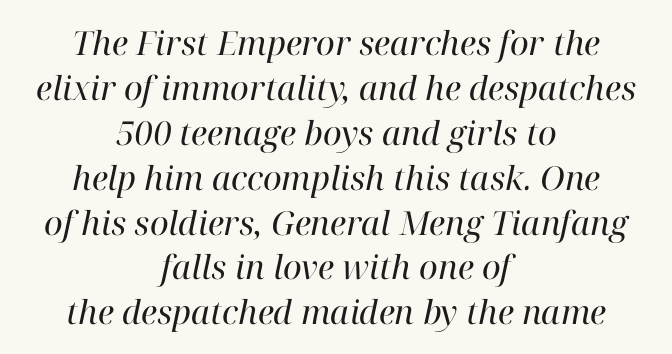
Bare-footed words on every line. Notice how the stems are inclined rather than vertical — that's the hallmark of italics. Reading down the block, each line starts at a different indent, mirrored at its end. Here the glyphs are tracked normally, forming tight word shapes.
